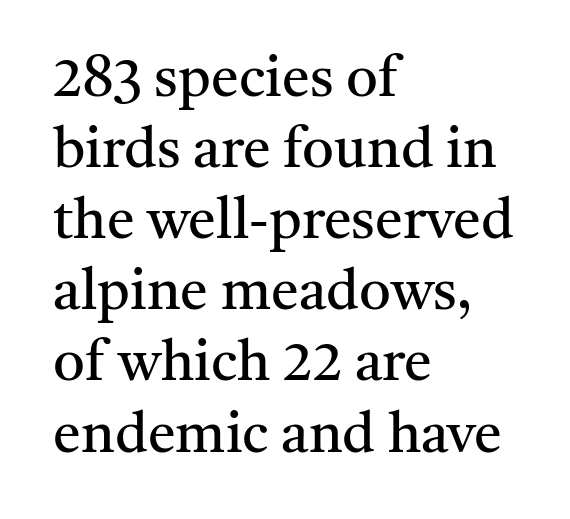
The image shows 56 px regular-weight serif type, upright; set left-aligned, normal line spacing (1.27x), normal letter spacing, not underlined; medium stroke contrast and a medium x-height.
